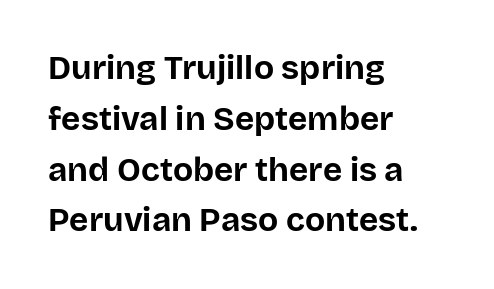
Layout note: lines flush left. Descenders are the only things crossing below the line. A typesetter would call this proportional, since set widths differ per character. Is there any slant? The stems are plumb.
